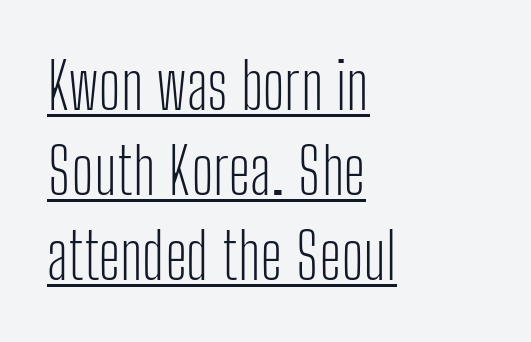
Unlike italic type, these characters show no tilt at all. A quiet, ordinary-to-light weight characterises the typeface. This rendering employs a face without finishing strokes, i.e., a sans-serif. The lines sit at an ordinary, default distance from one another. Each word holds together tightly as a unit, with standard inter-letter gaps. You could not count columns in this text — the font is proportionally spaced.
